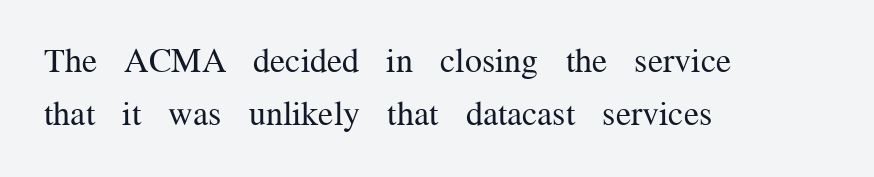
{"serif": "yes", "italic": "no", "bold": "no", "weight": "regular", "width": "normal", "stroke_contrast": "medium", "x_height": "medium", "monospaced": "no", "underline": "no", "align": "left", "line_spacing": "normal", "line_spacing_ratio": 1.57, "letter_spacing": "normal", "letter_spacing_em": 0.0, "glyph_px": 34}
